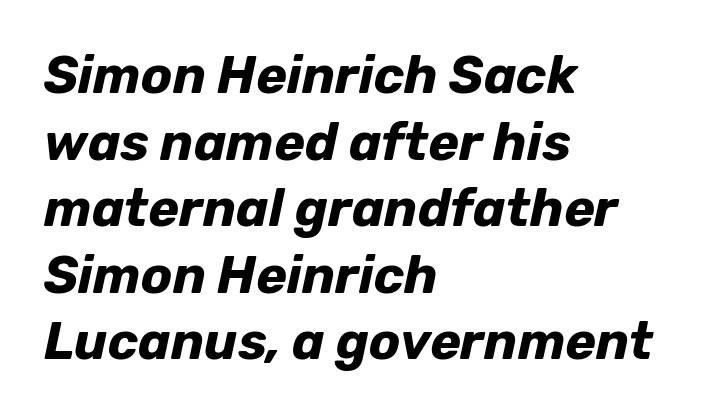
{"italic": "yes", "lean": "right", "slant_degrees": 12, "bold": "yes", "weight": "bold", "width": "normal", "stroke_contrast": "low", "x_height": "medium", "monospaced": "no", "underline": "no", "align": "left", "line_spacing": "normal", "line_spacing_ratio": 1.28, "letter_spacing": "normal", "letter_spacing_em": 0.0, "glyph_px": 52}
